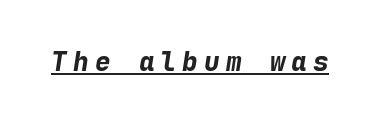
Emphasis-style slanted type is in use. Students, observe the line beneath the letters — that is underlining. On the weight axis this lands at bold, roughly 700. The gaps between neighbouring characters are conspicuously large.
